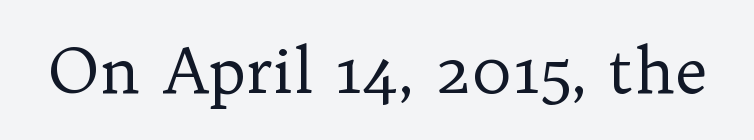
{"serif": "yes", "italic": "no", "bold": "no", "weight": "regular", "width": "normal", "stroke_contrast": "low", "x_height": "medium", "monospaced": "no", "underline": "no", "letter_spacing": "normal", "letter_spacing_em": 0.0, "glyph_px": 63}
